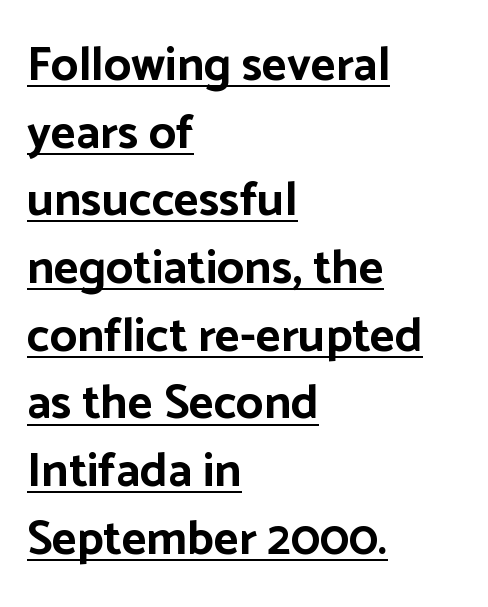
The image shows 48 px bold sans-serif type, upright; set left-aligned, normal line spacing (1.41x), normal letter spacing, underlined; low stroke contrast and a medium x-height.
